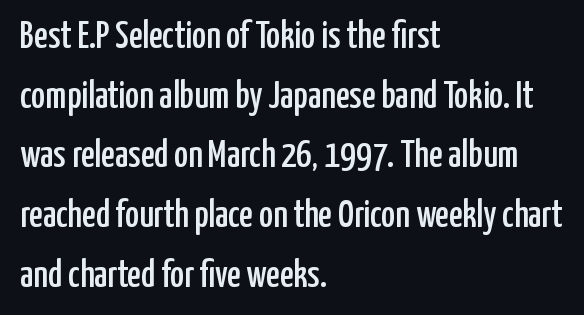
{"serif": "no", "italic": "no", "width": "condensed", "stroke_contrast": "low", "x_height": "medium", "monospaced": "no", "underline": "no", "align": "left", "line_spacing": "normal", "line_spacing_ratio": 1.57, "letter_spacing": "normal", "letter_spacing_em": 0.0, "glyph_px": 38}
